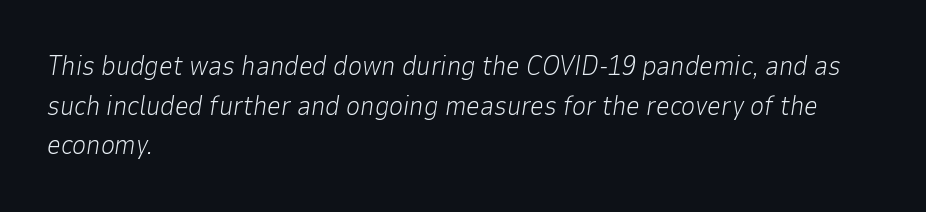
Q: Is the text bold? A: No.
Q: Is the text italic (slanted)? A: Yes, it leans right by about 9 degrees.
Q: Is the text underlined? A: No.
Q: How is the paragraph aligned? A: Left-aligned.
Q: Is the spacing between letters normal or unusually wide? A: Normal.
Q: Is the spacing between lines tight, normal or loose? A: Normal.
